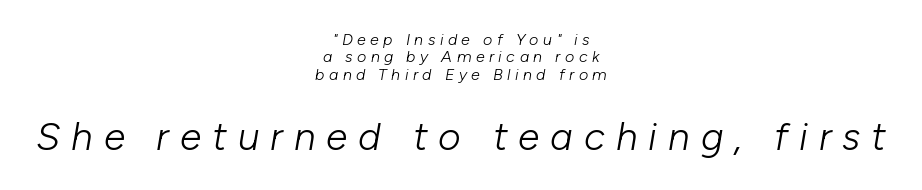
The image shows 39 px light type, italic (leaning right); set centered, tight line spacing (1.08x), unusually wide letter spacing (+0.28 em), not underlined; the second (bottom) block is 2.44x larger; low stroke contrast and a medium x-height.
